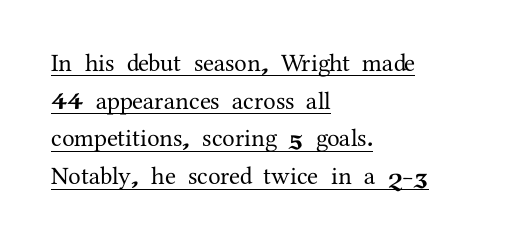
{"italic": "no", "underline": "yes", "align": "left", "line_spacing": "normal", "line_spacing_ratio": 1.51, "letter_spacing": "normal", "letter_spacing_em": 0.0, "glyph_px": 25}
